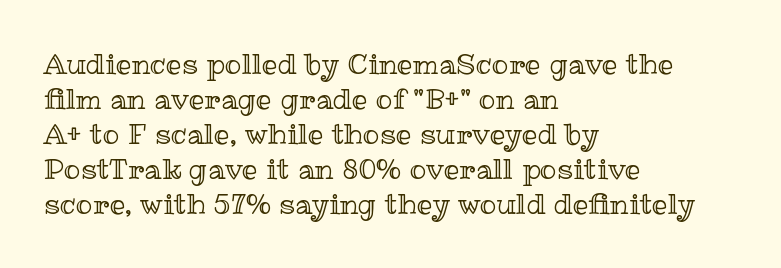
The image shows 28 px text type, upright; set left-aligned, normal line spacing (1.25x), normal letter spacing, not underlined; a medium x-height.
